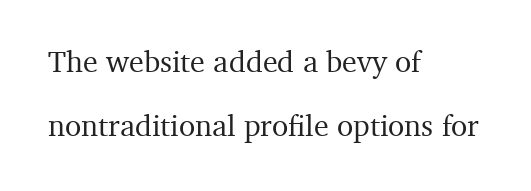
{"serif": "yes", "italic": "no", "width": "normal", "stroke_contrast": "medium", "x_height": "medium", "monospaced": "no", "underline": "no", "align": "left", "line_spacing": "loose", "line_spacing_ratio": 2.13, "letter_spacing": "normal", "letter_spacing_em": 0.0, "glyph_px": 30}
